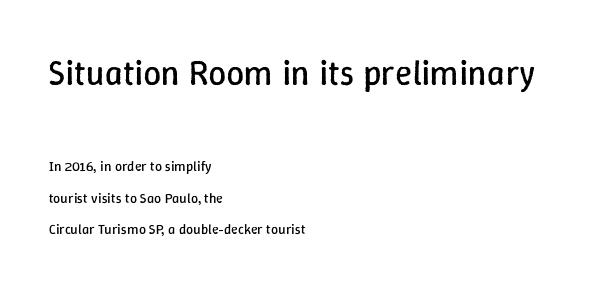
The image shows 35 px regular-weight type, upright; set left-aligned, loose line spacing (2.26x), normal letter spacing, not underlined; the first (top) block is 2.5x larger; low stroke contrast and a medium x-height.
